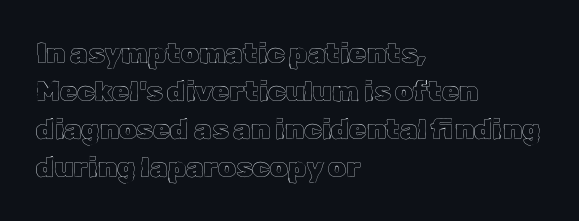
The image shows 28 px text type, upright; set left-aligned, normal line spacing (1.36x), normal letter spacing, not underlined; a medium x-height.
